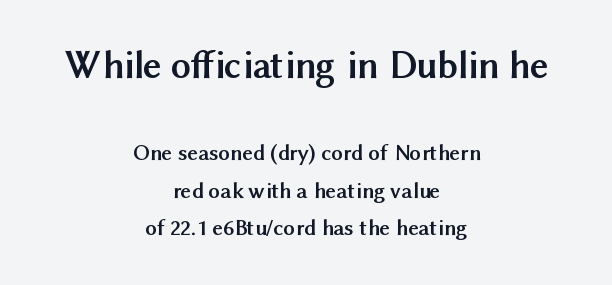
Q: Is the text bold? A: Yes.
Q: Is the text italic (slanted)? A: No, it is upright.
Q: Is the typeface a serif or a sans-serif typeface? A: Sans-serif.
Q: Is the text underlined? A: No.
Q: How is the paragraph aligned? A: Centered.
Q: Is the spacing between letters normal or unusually wide? A: Normal.
Q: Is the spacing between lines tight, normal or loose? A: Normal.
Q: Which block of text is set in a larger size, the first (top) or the second (bottom)? A: The first (top) one.
Q: Width (condensed, normal, or wide)? A: Normal.
Q: Stroke contrast? A: Medium.
Q: x-height? A: Medium.
Q: Monospaced? A: No.
